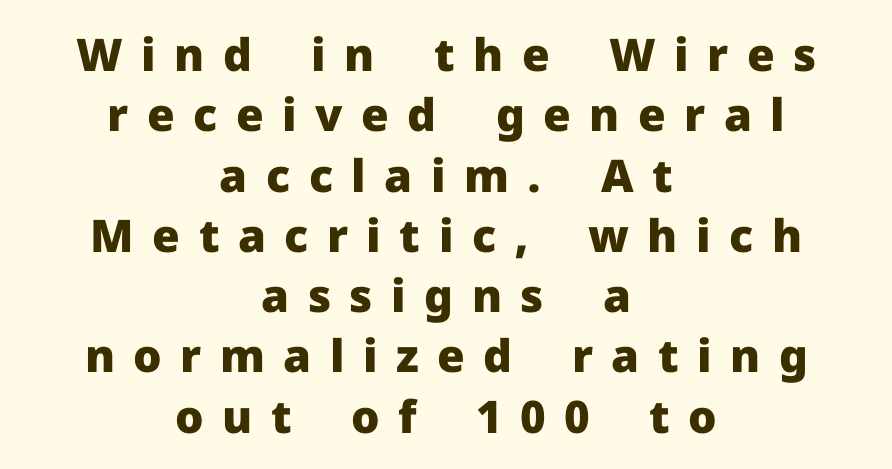
The image shows 45 px heavy sans-serif type, upright; set centered, normal line spacing (1.34x), unusually wide letter spacing (+0.41 em), not underlined; low stroke contrast and a medium x-height.
